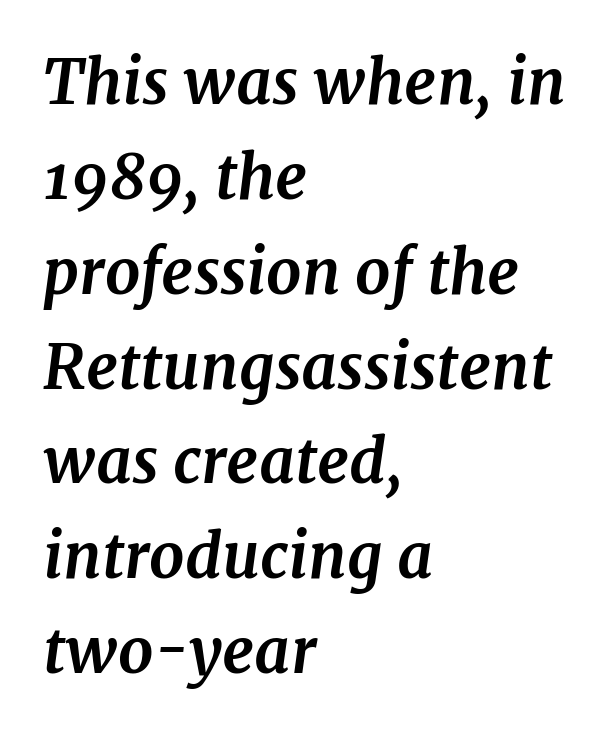
The image shows 62 px bold serif type, italic (leaning right); set left-aligned, normal line spacing (1.53x), normal letter spacing, not underlined; medium stroke contrast and a medium x-height.
